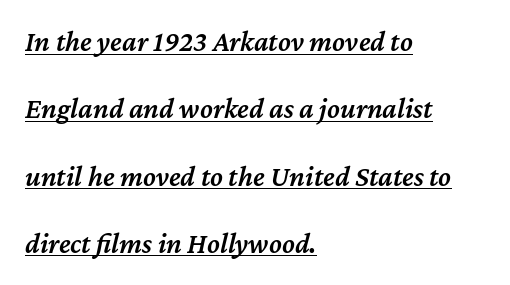
Q: Is the text bold? A: Semi-bold.
Q: Is the text italic (slanted)? A: Yes, it leans right by about 12 degrees.
Q: Is the text underlined? A: Yes.
Q: How is the paragraph aligned? A: Left-aligned.
Q: Is the spacing between letters normal or unusually wide? A: Normal.
Q: Is the spacing between lines tight, normal or loose? A: Loose.
Q: Width (condensed, normal, or wide)? A: Normal.
Q: Stroke contrast? A: Medium.
Q: x-height? A: Medium.
Q: Monospaced? A: No.
